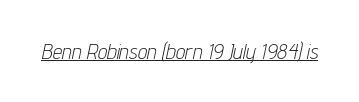
Q: Is the text bold? A: No.
Q: Is the text italic (slanted)? A: Yes, it leans right by about 12 degrees.
Q: Is the text underlined? A: Yes.
Q: Is the spacing between letters normal or unusually wide? A: Normal.
